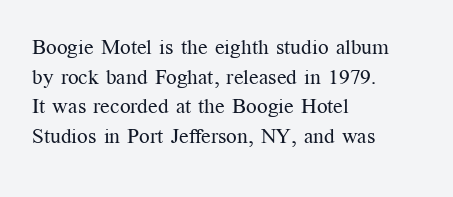
Q: Is the text bold? A: No.
Q: Is the text italic (slanted)? A: No, it is upright.
Q: Is the text underlined? A: No.
Q: How is the paragraph aligned? A: Left-aligned.
Q: Is the spacing between letters normal or unusually wide? A: Normal.
Q: Is the spacing between lines tight, normal or loose? A: Normal.
